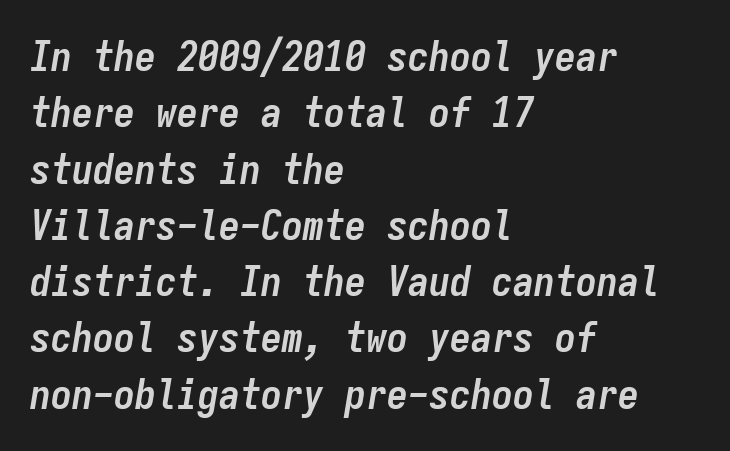
{"italic": "yes", "lean": "right", "slant_degrees": 9, "bold": "yes", "weight": "semibold", "width": "condensed", "stroke_contrast": "low", "x_height": "medium", "monospaced": "yes", "underline": "no", "align": "left", "line_spacing": "normal", "line_spacing_ratio": 1.34, "letter_spacing": "normal", "letter_spacing_em": 0.0, "glyph_px": 42}
